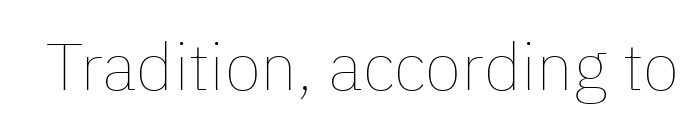
The image shows 66 px thin type, upright; set normal letter spacing, not underlined; low stroke contrast and a medium x-height.
